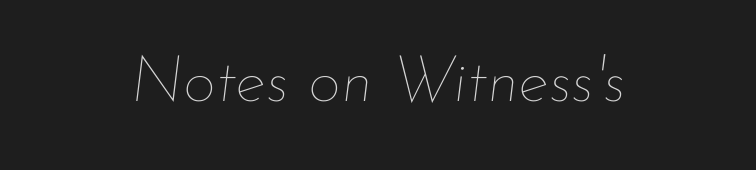
{"italic": "yes", "lean": "right", "slant_degrees": 7, "bold": "no", "weight": "thin", "width": "normal", "stroke_contrast": "low", "x_height": "small", "monospaced": "no", "underline": "no", "letter_spacing": "normal", "letter_spacing_em": 0.0, "glyph_px": 65}
